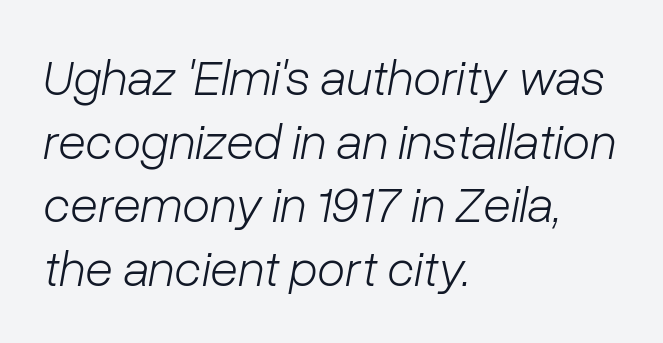
{"italic": "yes", "lean": "right", "slant_degrees": 10, "bold": "no", "weight": "light", "width": "normal", "stroke_contrast": "low", "x_height": "medium", "monospaced": "no", "underline": "no", "align": "left", "line_spacing": "normal", "line_spacing_ratio": 1.25, "letter_spacing": "normal", "letter_spacing_em": 0.0, "glyph_px": 51}
